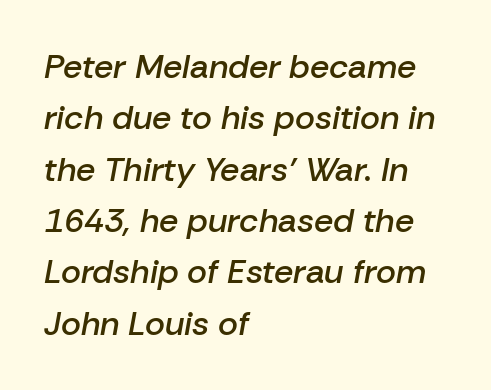
What weight is shown? A semibold, between regular and bold. Leading: standard. The whole block is typeset with a tilt. A typesetter would call this proportional, since set widths differ per character. The gap between lines stays unmarked. These lines keep a tight, regular rhythm from letter to letter.
